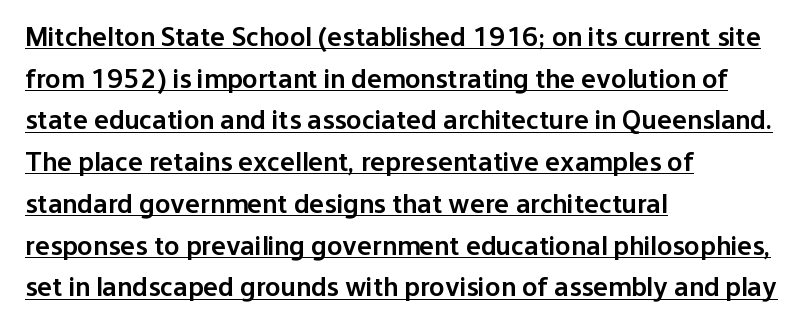
Q: Is the text bold? A: Semi-bold.
Q: Is the text italic (slanted)? A: No, it is upright.
Q: Is the typeface a serif or a sans-serif typeface? A: Sans-serif.
Q: Is the text underlined? A: Yes.
Q: How is the paragraph aligned? A: Left-aligned.
Q: Is the spacing between letters normal or unusually wide? A: Normal.
Q: Is the spacing between lines tight, normal or loose? A: Normal.
Q: Width (condensed, normal, or wide)? A: Normal.
Q: Stroke contrast? A: Low.
Q: x-height? A: Medium.
Q: Monospaced? A: No.
